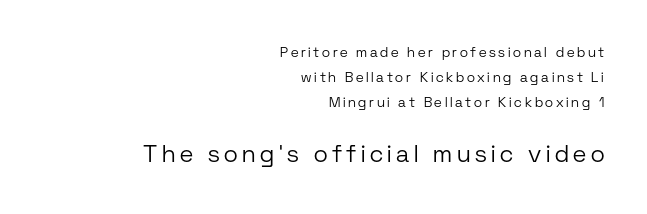
The image shows 24 px text type, upright; set right-aligned, line spacing 1.8x, not underlined; the second (bottom) block is 1.71x larger.
